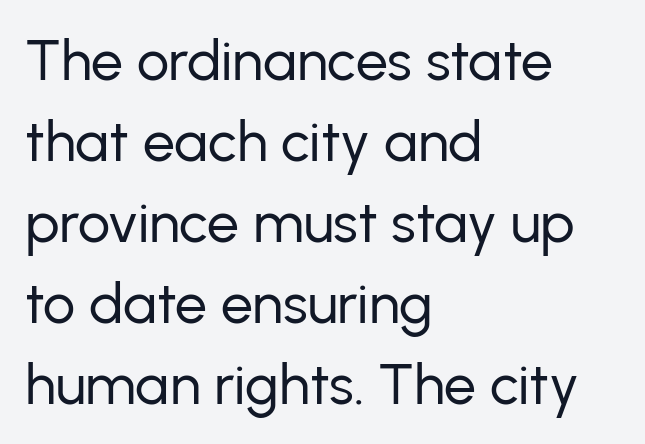
Look at the tracking — it's just the regular setting, nothing added. Rule under the text: the space is simply empty. Weight: regular or lighter. The designer went with a sans here, leaving each stem footless. These lines are set flush left with a ragged right edge.
